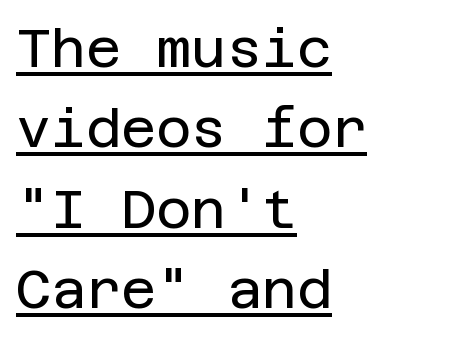
{"serif": "no", "italic": "no", "bold": "no", "weight": "regular", "width": "normal", "stroke_contrast": "low", "x_height": "large", "underline": "yes", "align": "left", "line_spacing": "normal", "line_spacing_ratio": 1.49, "letter_spacing": "normal", "letter_spacing_em": 0.0, "glyph_px": 54}
